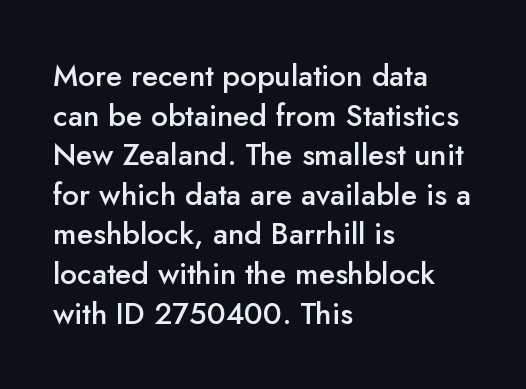
{"serif": "no", "italic": "no", "bold": "semi", "weight": "semibold", "width": "normal", "stroke_contrast": "low", "x_height": "small", "monospaced": "no", "underline": "no", "align": "left", "line_spacing": "normal", "line_spacing_ratio": 1.32, "letter_spacing": "normal", "letter_spacing_em": 0.0, "glyph_px": 30}
